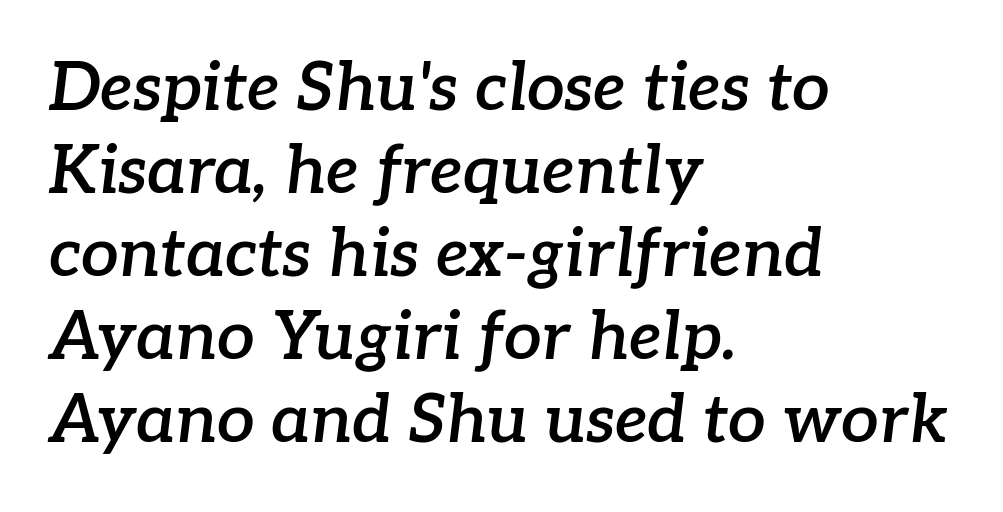
{"serif": "yes", "italic": "yes", "lean": "right", "slant_degrees": 7, "bold": "semi", "weight": "semibold", "width": "normal", "stroke_contrast": "low", "x_height": "medium", "monospaced": "no", "underline": "no", "align": "left", "line_spacing_ratio": 1.24, "letter_spacing": "normal", "letter_spacing_em": 0.0, "glyph_px": 67}
